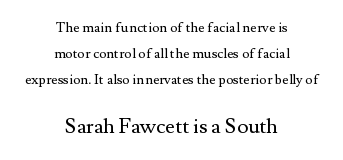
Q: Is the text bold? A: No.
Q: Is the text italic (slanted)? A: No, it is upright.
Q: Is the text underlined? A: No.
Q: How is the paragraph aligned? A: Centered.
Q: Is the spacing between letters normal or unusually wide? A: Normal.
Q: Which block of text is set in a larger size, the first (top) or the second (bottom)? A: The second (bottom) one.
